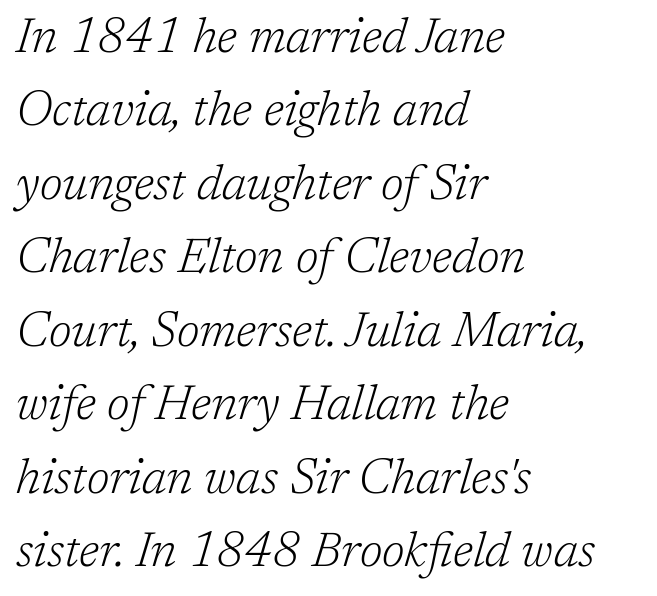
What stands out about the letter spacing? Nothing — it is the standard amount. Evenly set lines give the paragraph a standard silhouette. Style check: oblique. The passage shown is not underscored anywhere.
